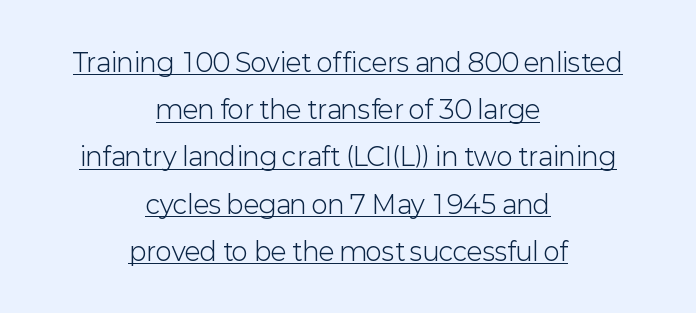
{"italic": "no", "bold": "no", "underline": "yes", "align": "center", "line_spacing_ratio": 1.89, "letter_spacing": "normal", "letter_spacing_em": 0.0, "glyph_px": 25}
